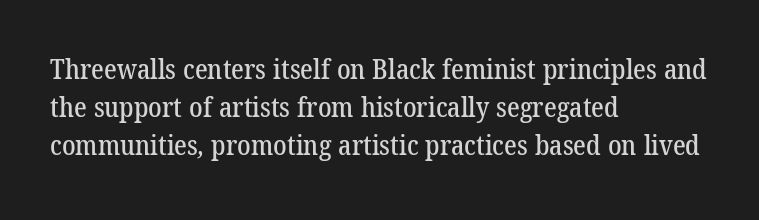
Q: Is the text underlined? A: No.
Q: How is the paragraph aligned? A: Left-aligned.
Q: Is the spacing between letters normal or unusually wide? A: Normal.
Q: Is the spacing between lines tight, normal or loose? A: Normal.
